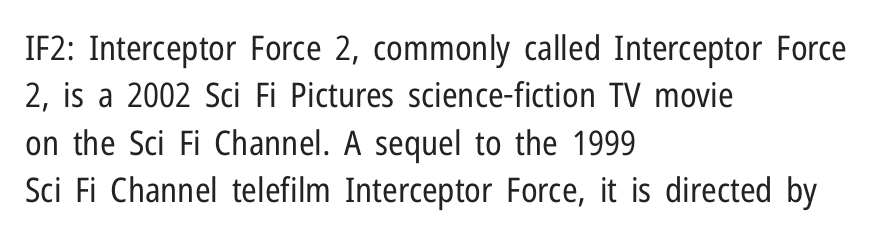
{"serif": "no", "italic": "no", "bold": "no", "weight": "regular", "width": "condensed", "stroke_contrast": "low", "x_height": "medium", "monospaced": "no", "underline": "no", "align": "left", "line_spacing": "normal", "line_spacing_ratio": 1.39, "letter_spacing": "normal", "letter_spacing_em": 0.0, "glyph_px": 34}
